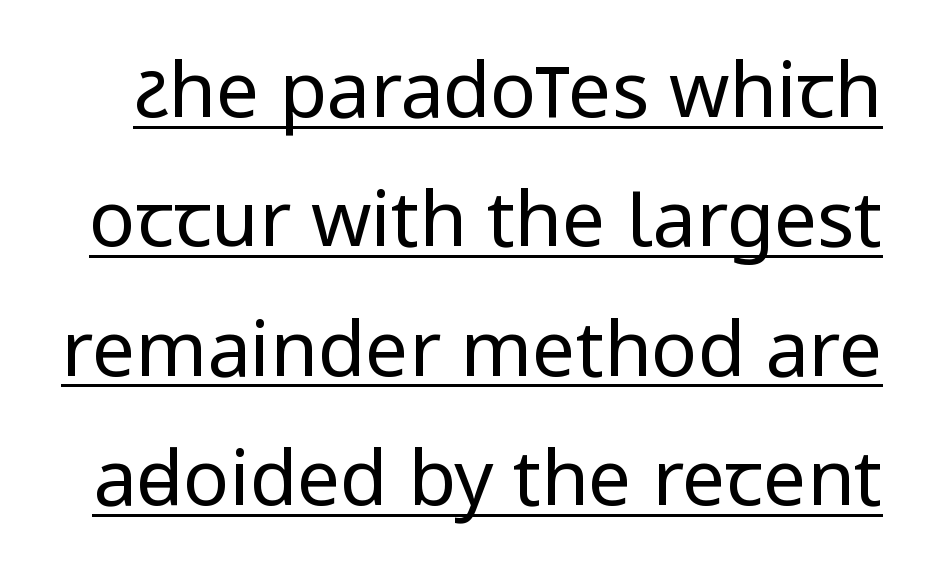
Q: Is the text bold? A: No.
Q: Is the text italic (slanted)? A: No, it is upright.
Q: Is the typeface a serif or a sans-serif typeface? A: Sans-serif.
Q: Is the text underlined? A: Yes.
Q: Is the spacing between letters normal or unusually wide? A: Normal.
Q: Is the spacing between lines tight, normal or loose? A: Normal.
Q: Width (condensed, normal, or wide)? A: Condensed.
Q: Stroke contrast? A: Low.
